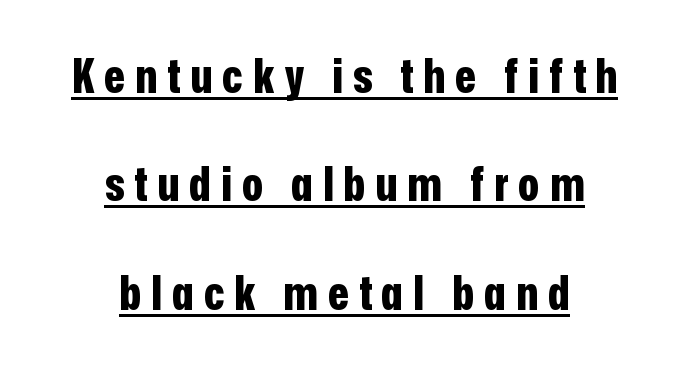
{"serif": "no", "italic": "no", "bold": "yes", "weight": "bold", "width": "condensed", "stroke_contrast": "low", "x_height": "medium", "monospaced": "no", "underline": "yes", "align": "center", "line_spacing": "loose", "line_spacing_ratio": 2.26, "letter_spacing": "wide", "letter_spacing_em": 0.21, "glyph_px": 48}
